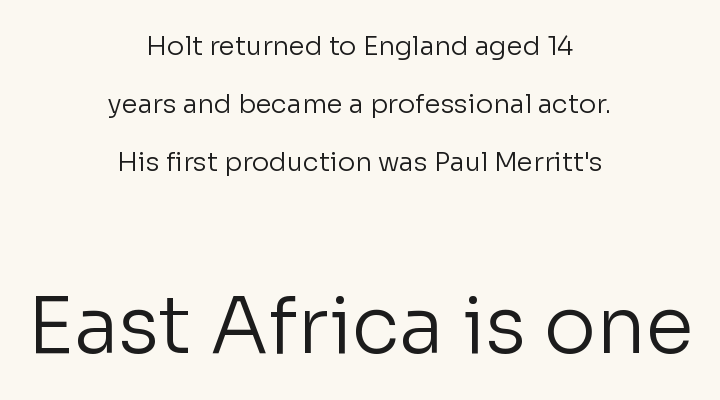
Q: Is the text bold? A: No.
Q: Is the text italic (slanted)? A: No, it is upright.
Q: Is the typeface a serif or a sans-serif typeface? A: Sans-serif.
Q: Is the text underlined? A: No.
Q: How is the paragraph aligned? A: Centered.
Q: Is the spacing between letters normal or unusually wide? A: Normal.
Q: Is the spacing between lines tight, normal or loose? A: Loose.
Q: Which block of text is set in a larger size, the first (top) or the second (bottom)? A: The second (bottom) one.
Q: Width (condensed, normal, or wide)? A: Normal.
Q: Stroke contrast? A: Low.
Q: x-height? A: Medium.
Q: Monospaced? A: No.
